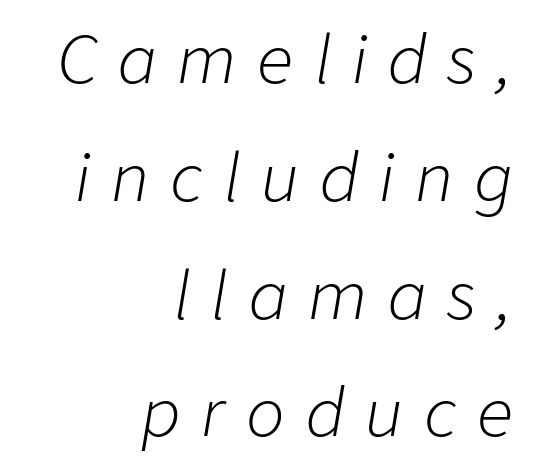
Stems and bowls with no extra thickness — not bold. The type is letterspaced generously, with wide tracking. Underline: absent. Layout note: lines flush right.
